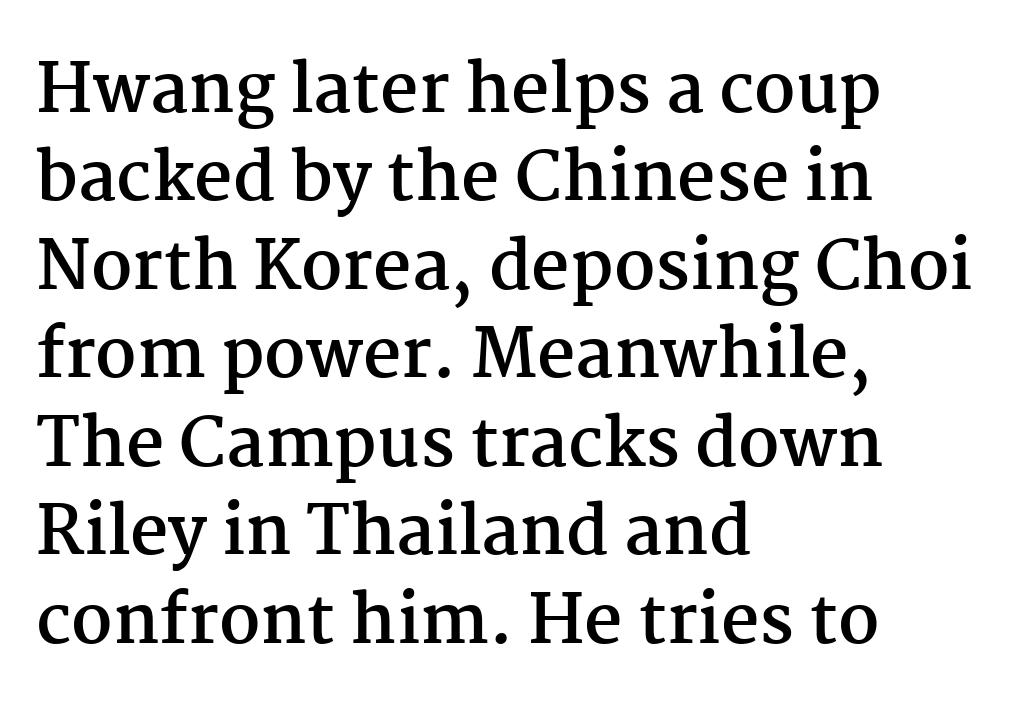
Notice how thick the strokes are: this is what a full bold looks like. Characters follow at the spacing the type designer built in. Caption: multi-line text, flush left, ragged right. One glance says typical: line gaps are just what's usual.
